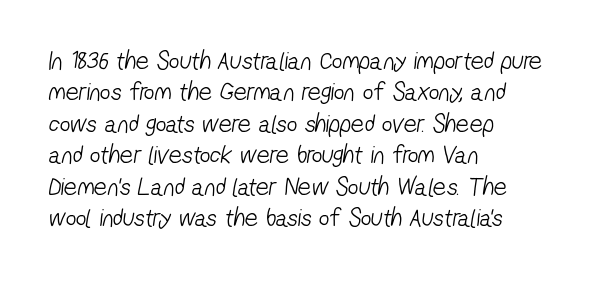
{"bold": "no", "underline": "no", "align": "left", "line_spacing_ratio": 1.21, "letter_spacing": "normal", "letter_spacing_em": 0.0, "glyph_px": 26}
